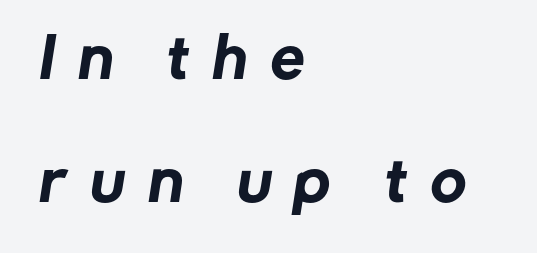
Q: Is the typeface a serif or a sans-serif typeface? A: Sans-serif.
Q: Is the text underlined? A: No.
Q: How is the paragraph aligned? A: Left-aligned.
Q: Is the spacing between letters normal or unusually wide? A: Unusually wide.
Q: Is the spacing between lines tight, normal or loose? A: Loose.
Q: Width (condensed, normal, or wide)? A: Normal.
Q: Stroke contrast? A: Low.
Q: x-height? A: Medium.
Q: Monospaced? A: No.
